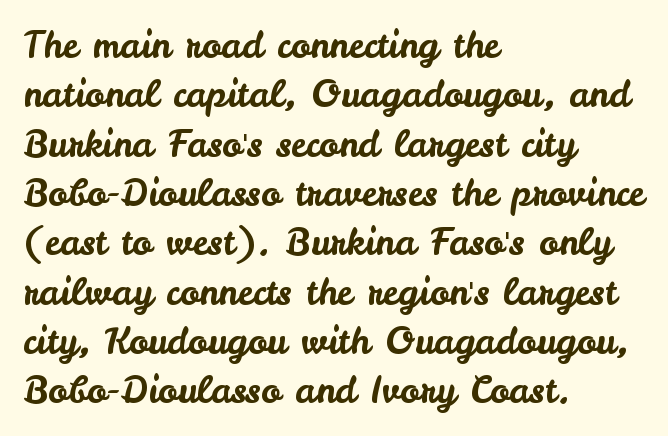
Q: Is the text italic (slanted)? A: Yes.
Q: Is the typeface a serif or a sans-serif typeface? A: Sans-serif.
Q: Is the text underlined? A: No.
Q: How is the paragraph aligned? A: Left-aligned.
Q: Is the spacing between letters normal or unusually wide? A: Normal.
Q: Is the spacing between lines tight, normal or loose? A: Normal.
Q: Width (condensed, normal, or wide)? A: Normal.
Q: Stroke contrast? A: Low.
Q: x-height? A: Small.
Q: Monospaced? A: No.
